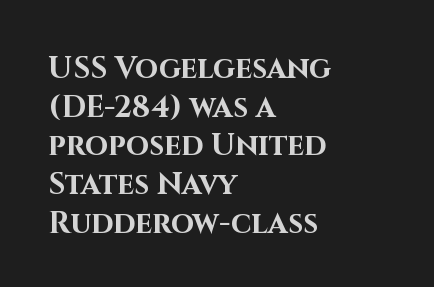
Nobody touched the tracking dial on this one. Varying glyph widths throughout — classic text-font behaviour. Classification — sans serif. If you drew a line through each stem, it would be perfectly vertical. Is there much room between lines? A standard amount, neither cramped nor airy.
